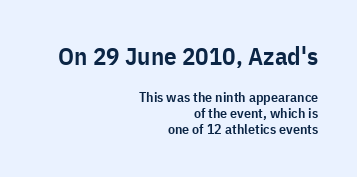
{"italic": "no", "bold": "semi", "underline": "no", "align": "right", "line_spacing": "tight", "line_spacing_ratio": 1.13, "letter_spacing": "normal", "letter_spacing_em": 0.0, "larger_block": "first", "size_ratio": 1.79, "glyph_px": 25}
